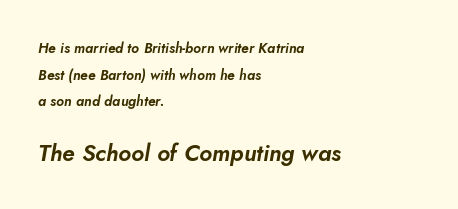
Q: Is the text italic (slanted)? A: Yes, it leans right by about 5 degrees.
Q: Is the text underlined? A: No.
Q: How is the paragraph aligned? A: Left-aligned.
Q: Is the spacing between letters normal or unusually wide? A: Normal.
Q: Is the spacing between lines tight, normal or loose? A: Loose.
Q: Which block of text is set in a larger size, the first (top) or the second (bottom)? A: The second (bottom) one.
